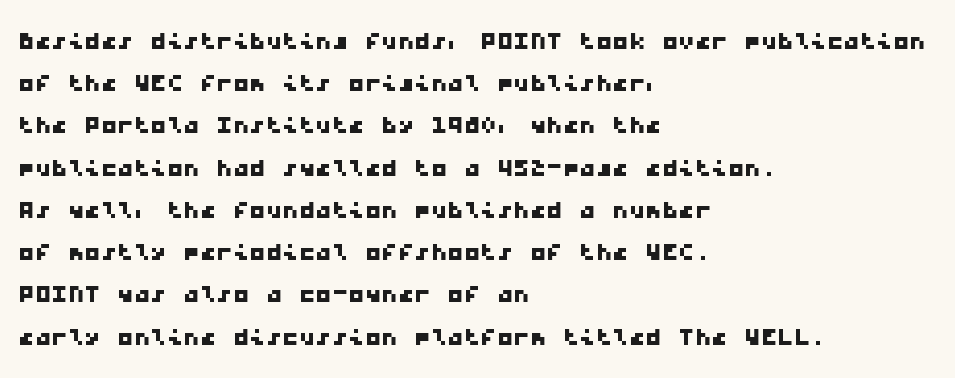
{"serif": "no", "width": "wide", "stroke_contrast": "low", "x_height": "medium", "monospaced": "yes", "underline": "no", "align": "left", "line_spacing": "normal", "line_spacing_ratio": 1.28, "letter_spacing": "normal", "letter_spacing_em": 0.0, "glyph_px": 33}
